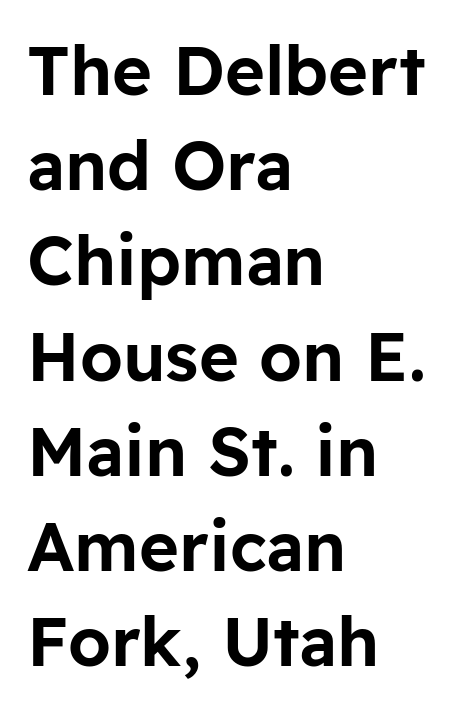
The gap between lines stays unmarked. Each line starts at the same left margin while the right side varies. Successive baselines arrive at the customary interval. Posture: straight, roman, zero tilt. A typesetter would label this face a sans. Tracking value appears to be zero — textbook default spacing.
